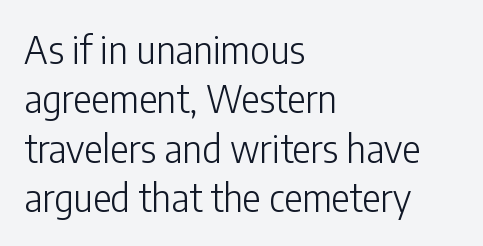
{"serif": "no", "italic": "no", "bold": "no", "weight": "light", "width": "condensed", "stroke_contrast": "low", "x_height": "medium", "monospaced": "no", "underline": "no", "align": "left", "line_spacing": "normal", "line_spacing_ratio": 1.3, "letter_spacing": "normal", "letter_spacing_em": 0.0, "glyph_px": 38}
